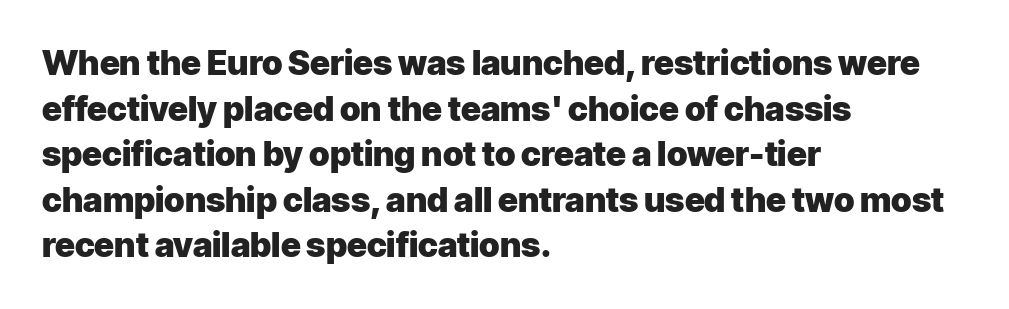
The image shows 34 px heavy sans-serif type, upright; set left-aligned, normal line spacing (1.34x), normal letter spacing, not underlined; low stroke contrast and a medium x-height.
